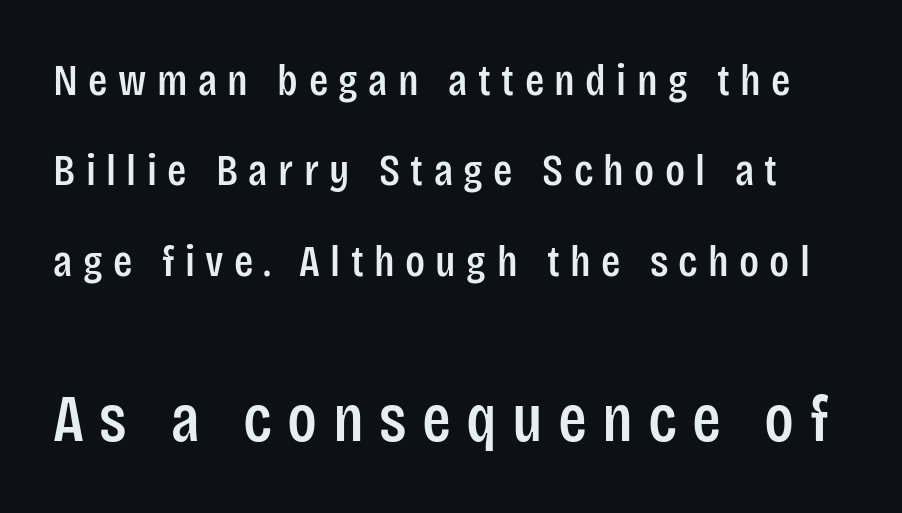
Beneath every word, the page is bare. Which chunk is bigger? The second one — the bottom block dwarfs the top. How are the letters spaced? Widely, with obvious added tracking. Designer's note — italics off, roman on.
